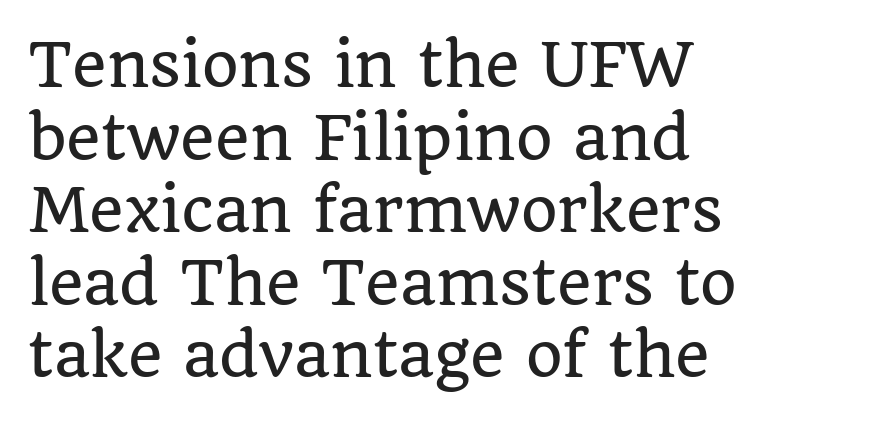
{"serif": "yes", "italic": "no", "width": "normal", "stroke_contrast": "low", "x_height": "large", "monospaced": "no", "underline": "no", "align": "left", "line_spacing_ratio": 1.23, "letter_spacing": "normal", "letter_spacing_em": 0.0, "glyph_px": 59}
